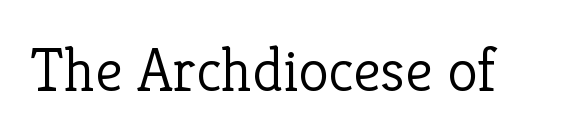
{"serif": "yes", "italic": "no", "bold": "no", "weight": "light", "width": "normal", "stroke_contrast": "low", "x_height": "medium", "monospaced": "no", "underline": "no", "letter_spacing": "normal", "letter_spacing_em": 0.0, "glyph_px": 62}
